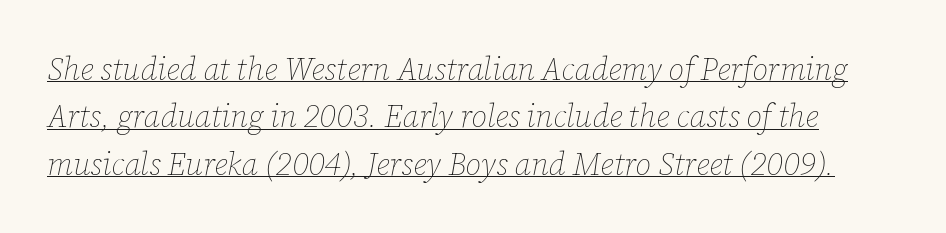
The image shows 31 px thin type, italic (leaning right); set normal line spacing (1.53x), normal letter spacing, underlined; low stroke contrast and a medium x-height.
